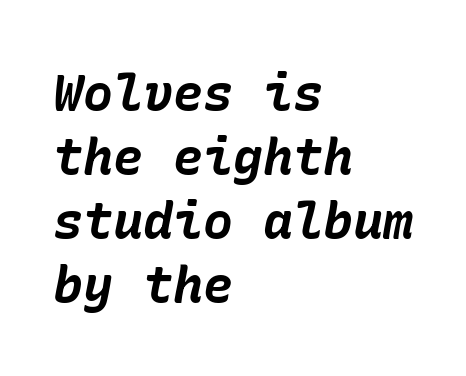
The image shows 50 px bold type, italic (leaning right); set left-aligned, normal line spacing (1.28x), normal letter spacing, not underlined; low stroke contrast and a medium x-height.
